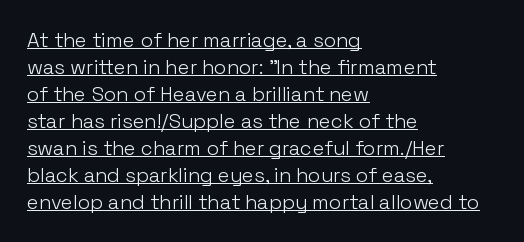
The image shows 20 px text type, upright; set left-aligned, normal line spacing (1.35x), normal letter spacing, underlined.
